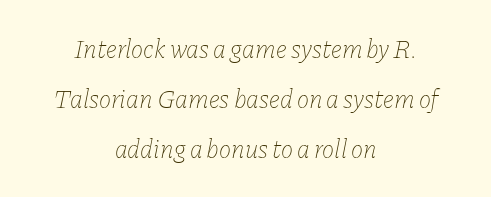
Q: Is the text bold? A: No.
Q: Is the text italic (slanted)? A: Yes, it leans right by about 11 degrees.
Q: Is the text underlined? A: No.
Q: How is the paragraph aligned? A: Centered.
Q: Is the spacing between letters normal or unusually wide? A: Normal.
Q: Is the spacing between lines tight, normal or loose? A: Loose.
